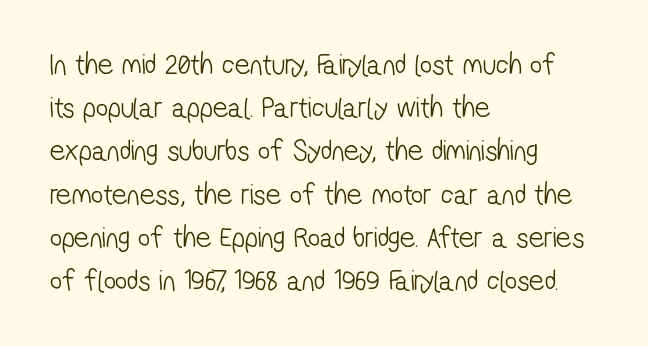
Q: Is the text bold? A: No.
Q: Is the typeface a serif or a sans-serif typeface? A: Sans-serif.
Q: Is the text underlined? A: No.
Q: How is the paragraph aligned? A: Left-aligned.
Q: Is the spacing between letters normal or unusually wide? A: Normal.
Q: Is the spacing between lines tight, normal or loose? A: Normal.
Q: Width (condensed, normal, or wide)? A: Condensed.
Q: Stroke contrast? A: Low.
Q: x-height? A: Medium.
Q: Monospaced? A: No.
